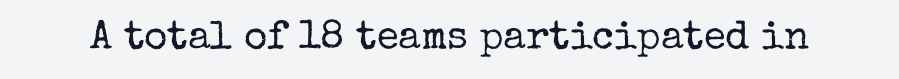
Examine the stroke ends and you'll spot serifs. Note the varied advance widths — an 'i' is clearly narrower than an 'm'. Caption: standard tracking, unaltered. This sample uses an upright cut, with every glyph sitting square on the baseline. The gap between lines stays unmarked. The font sits on the lighter half of the weight spectrum, regular included.
